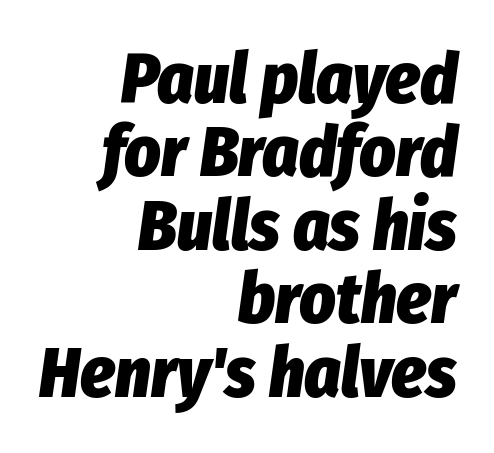
{"italic": "yes", "lean": "right", "slant_degrees": 8, "bold": "yes", "weight": "heavy", "width": "condensed", "stroke_contrast": "low", "x_height": "medium", "monospaced": "no", "underline": "no", "align": "right", "line_spacing": "tight", "line_spacing_ratio": 1.05, "letter_spacing": "normal", "letter_spacing_em": 0.0, "glyph_px": 70}
